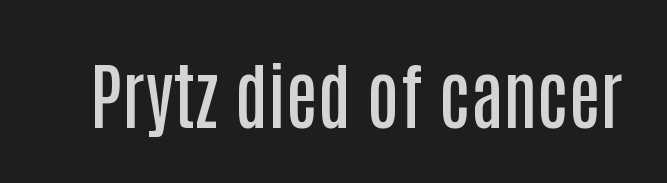
The image shows 72 px semibold, condensed sans-serif type, upright; set normal letter spacing, not underlined; low stroke contrast and a large x-height.
